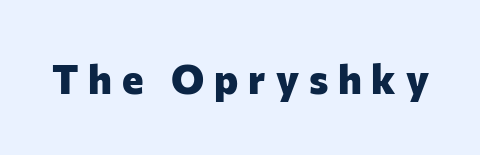
The image shows 41 px heavy sans-serif type, upright; set unusually wide letter spacing (+0.24 em), not underlined; low stroke contrast and a medium x-height.
